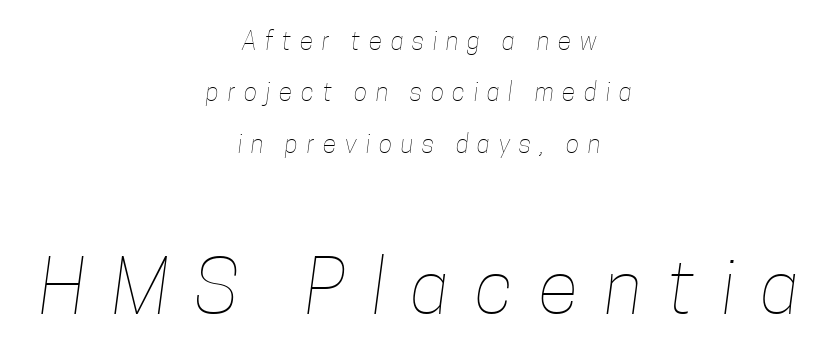
Reading down the block, each line starts at a different indent, mirrored at its end. The block of text is sparse from top to bottom, with ample space between rows. A typesetter would call this proportional, since set widths differ per character. Character size in the trailing block exceeds that of the leading block. Underlining? Definitely not there.
